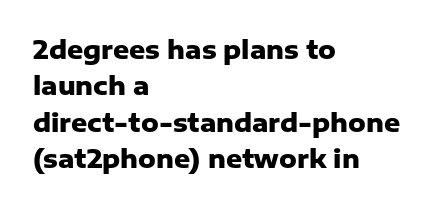
The letters are bold, with thick, heavy strokes. If you measured baseline to baseline, you'd find a middling distance. Posture: straight, roman, zero tilt. No word sits above an underline.
